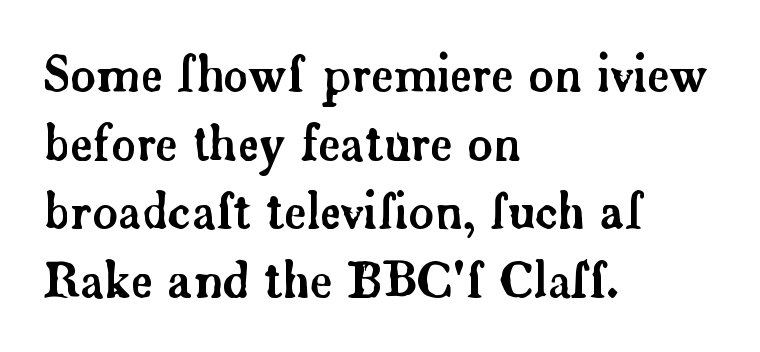
Q: Is the text italic (slanted)? A: No, it is upright.
Q: Is the typeface a serif or a sans-serif typeface? A: Serif.
Q: Is the text underlined? A: No.
Q: How is the paragraph aligned? A: Left-aligned.
Q: Is the spacing between letters normal or unusually wide? A: Normal.
Q: Is the spacing between lines tight, normal or loose? A: Normal.
Q: Width (condensed, normal, or wide)? A: Normal.
Q: Stroke contrast? A: Low.
Q: x-height? A: Small.
Q: Monospaced? A: No.
